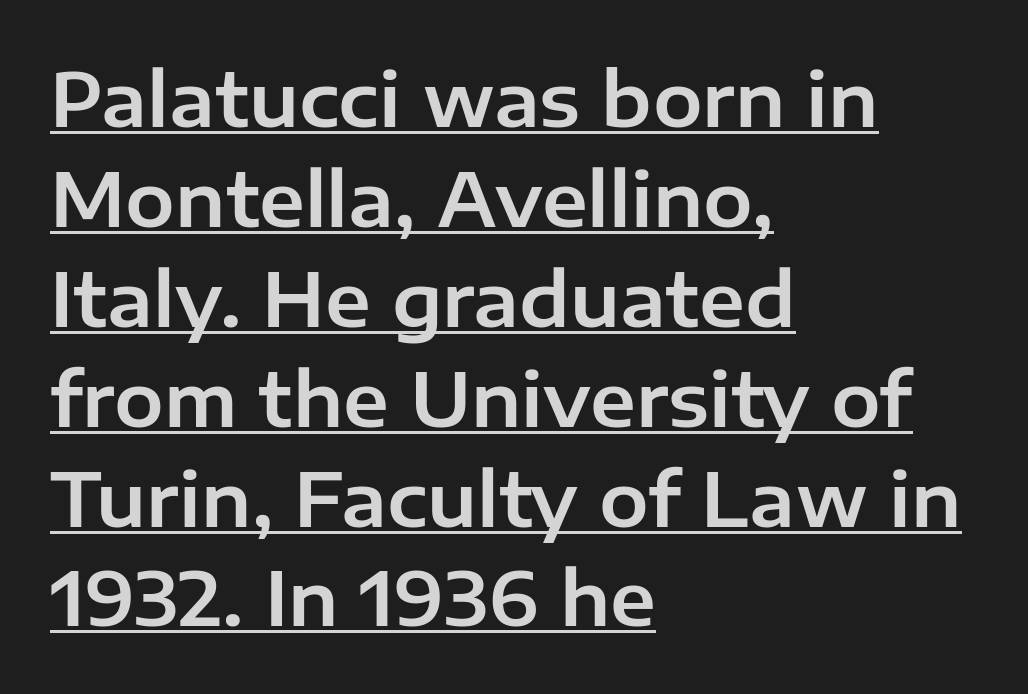
The letters advance in unequal steps, a hallmark of proportional type. Italic? Not at all — the glyphs are vertical. The glyphs in this specimen are sans serif. The rendering uses the underline text-decoration. Reading down the column, the eye jumps a familiar distance to each next line.
